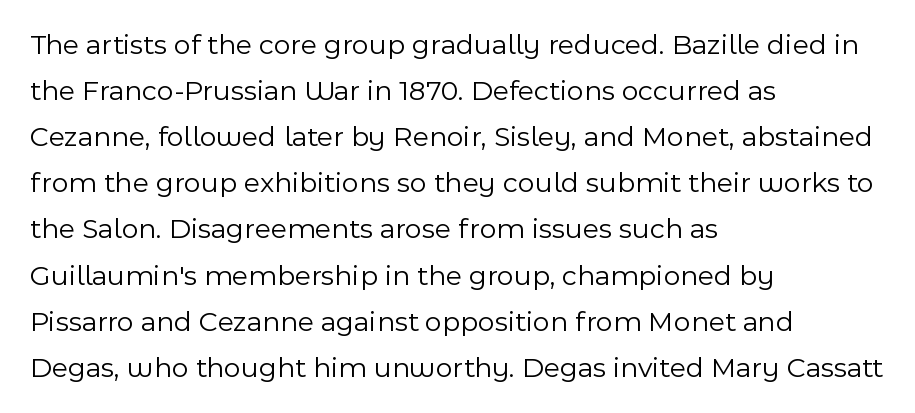
{"serif": "no", "italic": "no", "bold": "no", "weight": "light", "width": "normal", "x_height": "medium", "monospaced": "no", "underline": "no", "align": "left", "line_spacing": "normal", "line_spacing_ratio": 1.59, "letter_spacing": "normal", "letter_spacing_em": 0.0, "glyph_px": 29}
